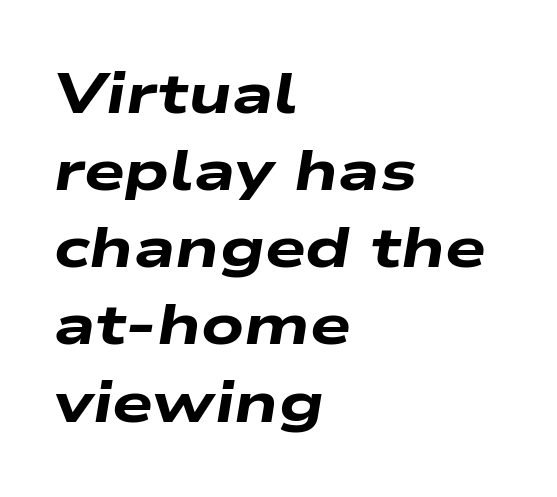
Q: Is the text bold? A: Yes.
Q: Is the text italic (slanted)? A: Yes, it leans right by about 9 degrees.
Q: Is the text underlined? A: No.
Q: How is the paragraph aligned? A: Left-aligned.
Q: Is the spacing between letters normal or unusually wide? A: Normal.
Q: Is the spacing between lines tight, normal or loose? A: Normal.
Q: Width (condensed, normal, or wide)? A: Wide.
Q: Stroke contrast? A: Low.
Q: x-height? A: Medium.
Q: Monospaced? A: No.
